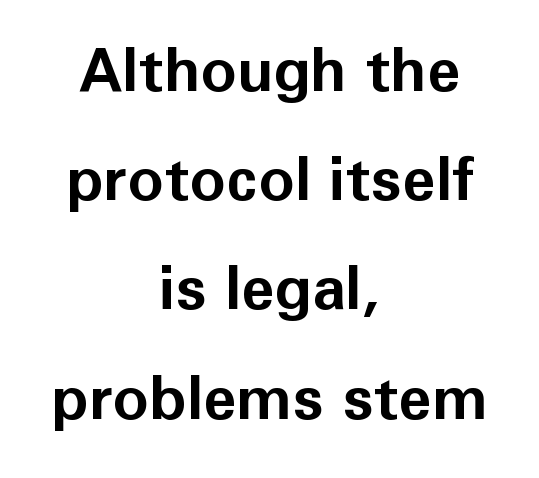
The image shows 61 px bold sans-serif type, upright; set centered, line spacing 1.79x, normal letter spacing, not underlined; low stroke contrast and a medium x-height.
